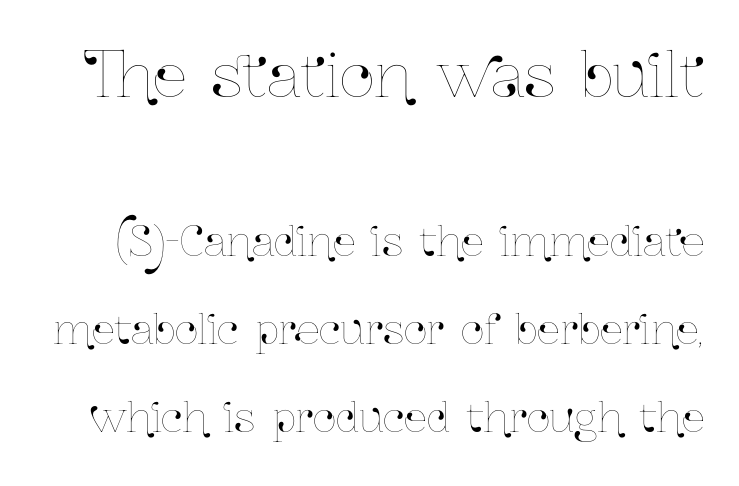
The image shows 61 px condensed type, upright; set loose line spacing (2.14x), normal letter spacing, not underlined; the first (top) block is 1.49x larger; low stroke contrast and a medium x-height.
